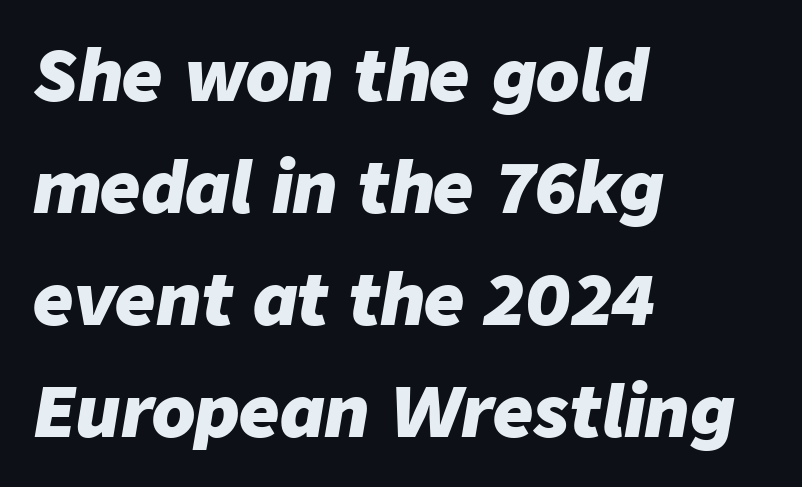
The image shows 70 px heavy type, italic (leaning right); set left-aligned, normal line spacing (1.6x), normal letter spacing, not underlined; low stroke contrast and a medium x-height.
